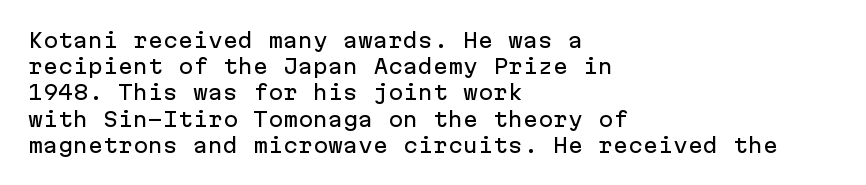
{"italic": "no", "underline": "no", "align": "left", "line_spacing": "normal", "line_spacing_ratio": 1.31, "letter_spacing": "normal", "letter_spacing_em": 0.0, "glyph_px": 20}
